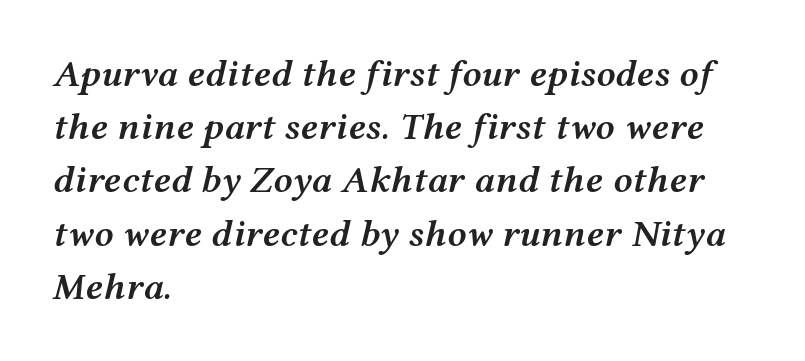
The image shows 38 px semibold, wide type, italic (leaning right); set left-aligned, normal line spacing (1.4x), normal letter spacing, not underlined; medium stroke contrast and a medium x-height.
